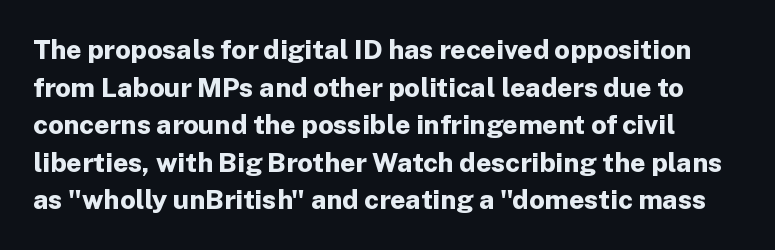
The image shows 27 px bold type, upright; set normal line spacing (1.39x), normal letter spacing, not underlined.
